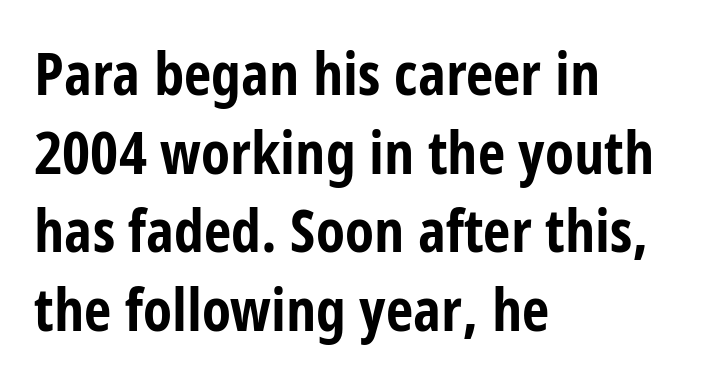
{"serif": "no", "italic": "no", "bold": "yes", "weight": "bold", "width": "condensed", "stroke_contrast": "low", "x_height": "large", "monospaced": "no", "underline": "no", "align": "left", "line_spacing": "normal", "line_spacing_ratio": 1.31, "letter_spacing": "normal", "letter_spacing_em": 0.0, "glyph_px": 60}
